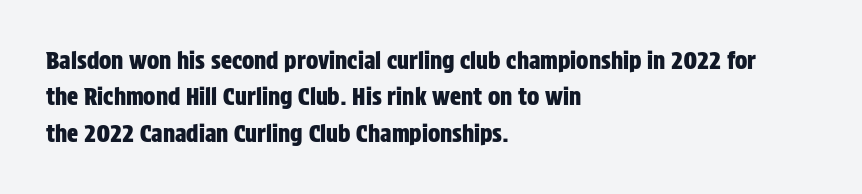
Q: Is the text italic (slanted)? A: No, it is upright.
Q: Is the text underlined? A: No.
Q: How is the paragraph aligned? A: Left-aligned.
Q: Is the spacing between letters normal or unusually wide? A: Normal.
Q: Is the spacing between lines tight, normal or loose? A: Normal.
